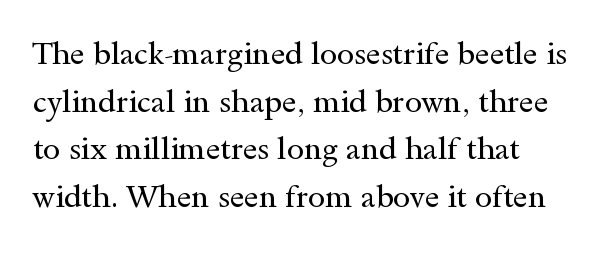
The image shows 31 px regular-weight, wide serif type, upright; set normal line spacing (1.54x), normal letter spacing, not underlined; a small x-height.
